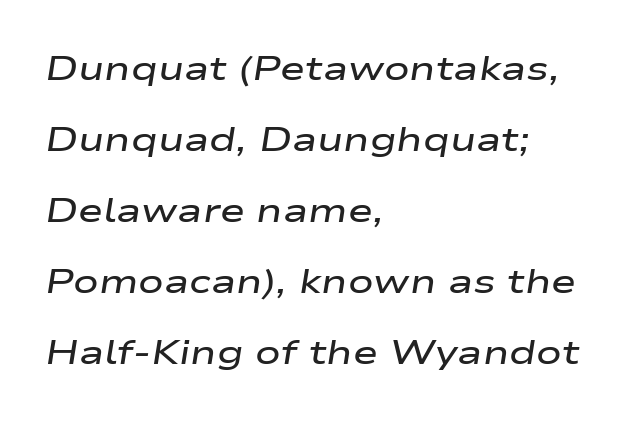
Heft: intermediate — a semibold. Spacing verdict: proportional, widths tailored to each character. Descenders hang freely into open space. Each new line begins a long way beneath the previous one. An italicized treatment has been applied to the whole sample.
